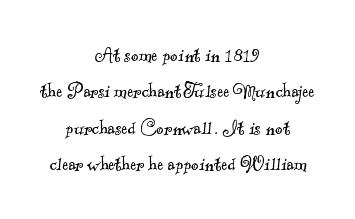
The image shows 23 px text type; set centered, normal line spacing (1.58x), normal letter spacing, not underlined.
